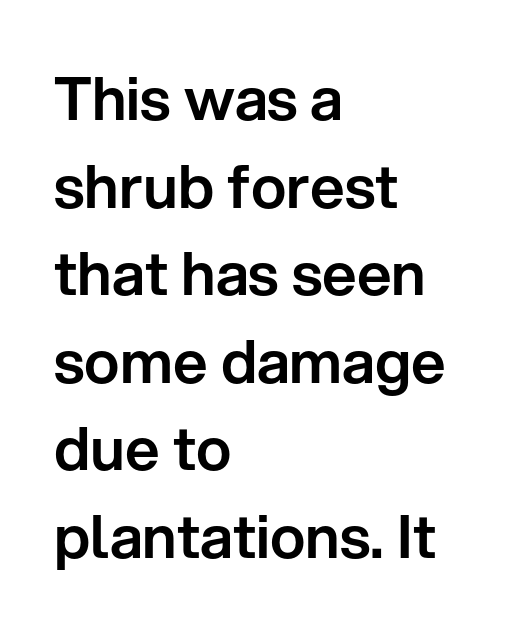
These lines were composed using upright roman letters. This sample has the flowing, uneven cadence of proportional lettering. The space between consecutive lines is moderate. How are the letters spaced? Ordinarily, with no added tracking. I'd call this a sans setting — the letters go barefoot. Letters rest on an invisible, unmarked baseline.
